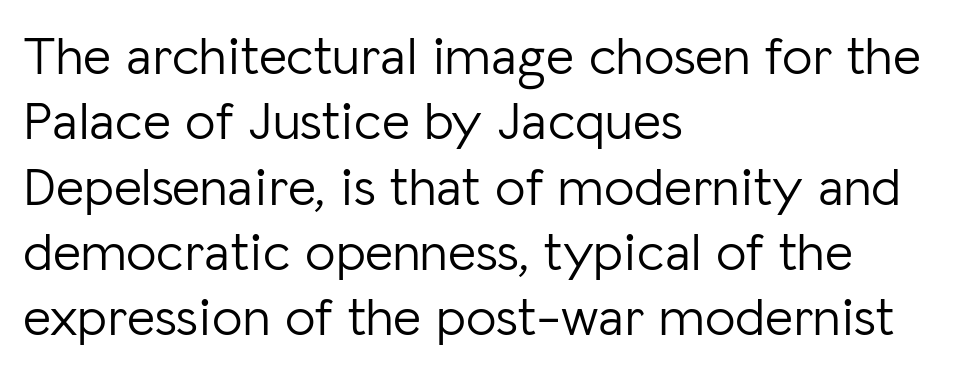
The image shows 54 px light sans-serif type, upright; set left-aligned, line spacing 1.21x, normal letter spacing, not underlined; low stroke contrast and a medium x-height.
